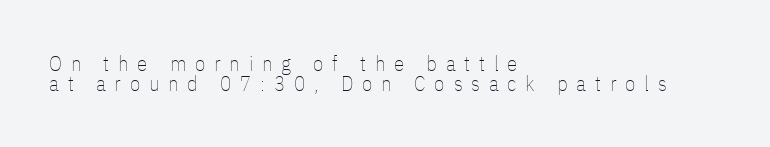
The image shows 21 px text type, upright; set left-aligned, tight line spacing (0.96x), unusually wide letter spacing (+0.42 em), not underlined.
